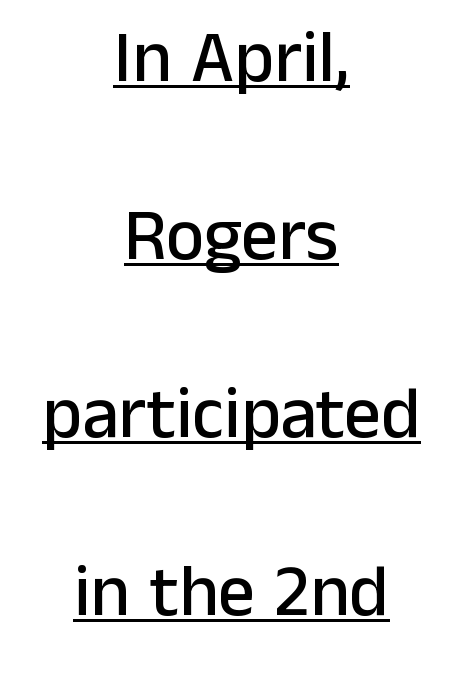
{"serif": "no", "italic": "no", "width": "normal", "stroke_contrast": "low", "x_height": "medium", "monospaced": "no", "underline": "yes", "align": "center", "line_spacing": "loose", "line_spacing_ratio": 2.44, "letter_spacing": "normal", "letter_spacing_em": 0.0, "glyph_px": 73}
